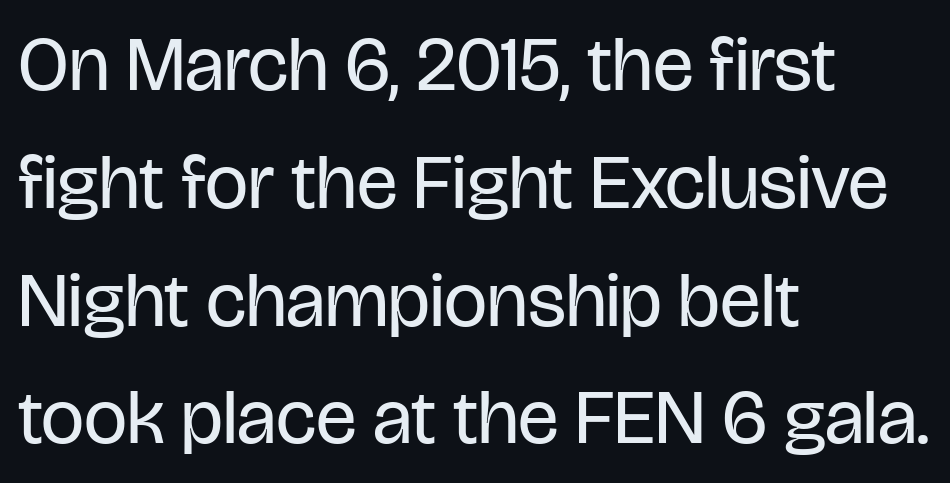
Q: Is the text bold? A: No.
Q: Is the text italic (slanted)? A: No, it is upright.
Q: Is the typeface a serif or a sans-serif typeface? A: Sans-serif.
Q: Is the text underlined? A: No.
Q: How is the paragraph aligned? A: Left-aligned.
Q: Is the spacing between letters normal or unusually wide? A: Normal.
Q: Is the spacing between lines tight, normal or loose? A: Normal.
Q: Width (condensed, normal, or wide)? A: Condensed.
Q: Stroke contrast? A: Low.
Q: x-height? A: Large.
Q: Monospaced? A: No.
